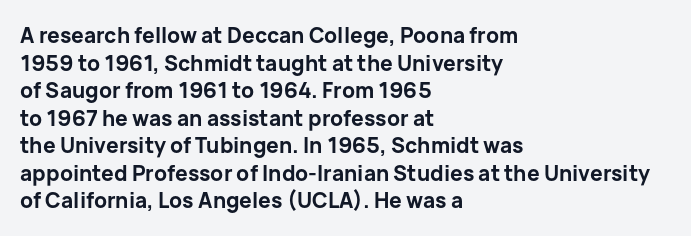
{"italic": "no", "bold": "yes", "underline": "no", "align": "left", "line_spacing": "normal", "line_spacing_ratio": 1.31, "letter_spacing": "normal", "letter_spacing_em": 0.0, "glyph_px": 21}
